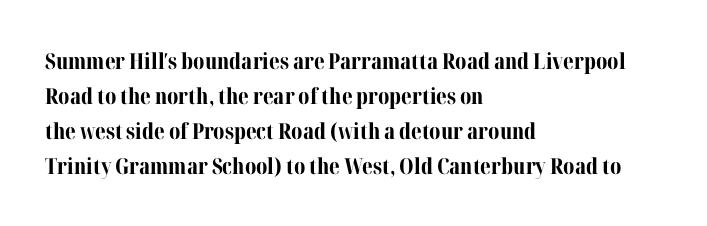
Q: Is the text bold? A: Yes.
Q: Is the text italic (slanted)? A: No, it is upright.
Q: Is the text underlined? A: No.
Q: How is the paragraph aligned? A: Left-aligned.
Q: Is the spacing between letters normal or unusually wide? A: Normal.
Q: Is the spacing between lines tight, normal or loose? A: Normal.
